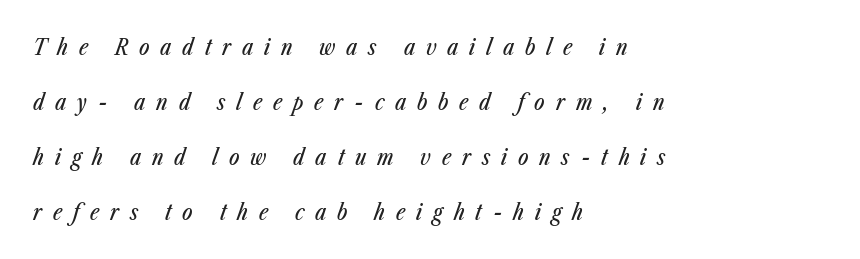
{"italic": "yes", "lean": "right", "slant_degrees": 23, "underline": "no", "align": "left", "line_spacing": "loose", "line_spacing_ratio": 2.5, "letter_spacing": "wide", "letter_spacing_em": 0.49, "glyph_px": 22}
